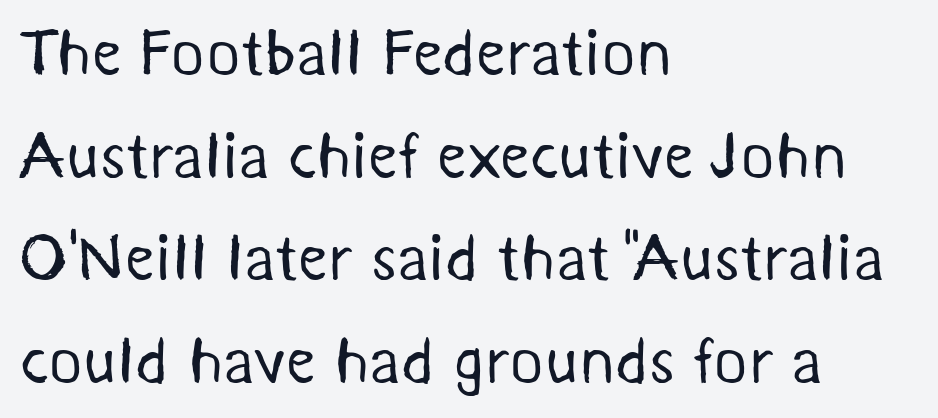
Q: Is the text bold? A: No.
Q: Is the typeface a serif or a sans-serif typeface? A: Sans-serif.
Q: Is the text underlined? A: No.
Q: How is the paragraph aligned? A: Left-aligned.
Q: Is the spacing between letters normal or unusually wide? A: Normal.
Q: Is the spacing between lines tight, normal or loose? A: Normal.
Q: Width (condensed, normal, or wide)? A: Normal.
Q: Stroke contrast? A: Medium.
Q: x-height? A: Medium.
Q: Monospaced? A: No.
